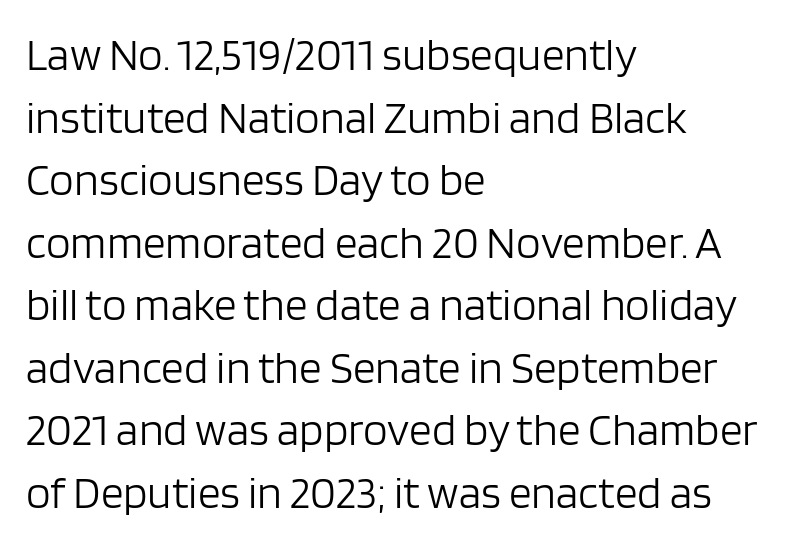
The image shows 45 px light sans-serif type, upright; set left-aligned, normal line spacing (1.39x), normal letter spacing, not underlined; low stroke contrast and a large x-height.
